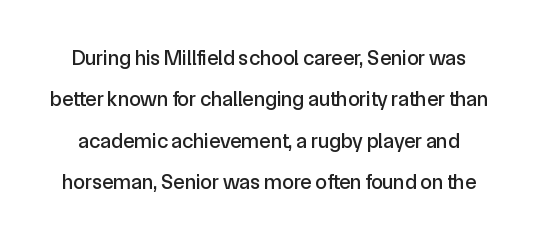
The foot of each line stays bare and open. Rows of type keep a wide berth in the vertical direction. Tall strokes in this sample are plumb rather than angled. The letterforms sit shoulder to shoulder at normal distance.
